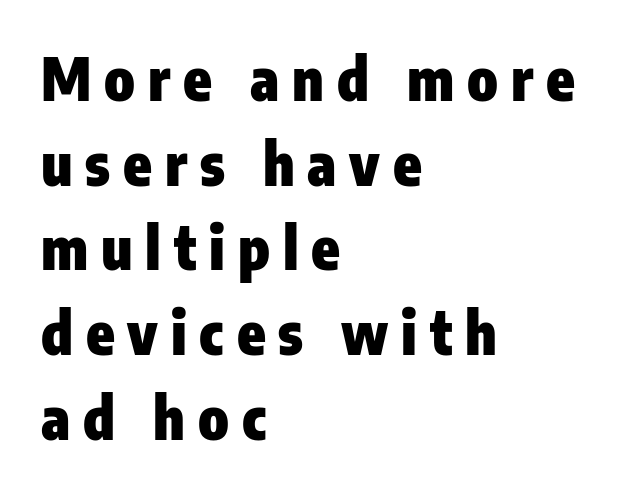
{"serif": "no", "italic": "no", "bold": "yes", "weight": "heavy", "width": "condensed", "stroke_contrast": "low", "x_height": "medium", "monospaced": "no", "underline": "no", "align": "left", "line_spacing": "normal", "line_spacing_ratio": 1.46, "letter_spacing": "wide", "letter_spacing_em": 0.22, "glyph_px": 58}
